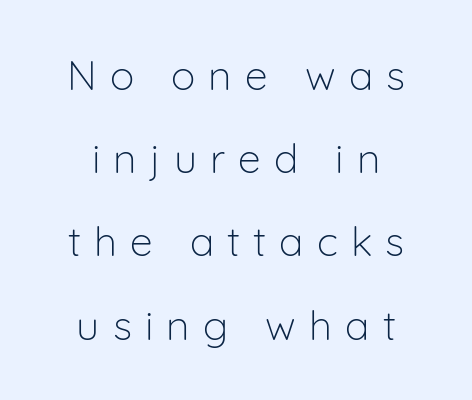
Here the designer chose a conventional face with non-uniform glyph widths. Beneath every word, the page is bare. There is plenty of visible air inserted between adjacent glyphs. The leading is generous, giving the passage an open texture. No italicization has been applied; the sample stays upright.
